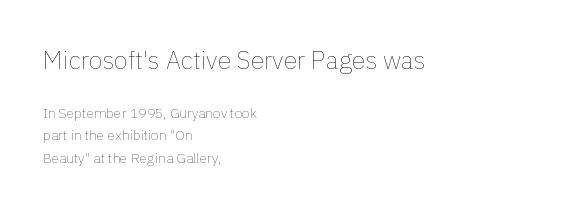
Q: Is the text bold? A: No.
Q: Is the text italic (slanted)? A: No, it is upright.
Q: Is the text underlined? A: No.
Q: How is the paragraph aligned? A: Left-aligned.
Q: Is the spacing between letters normal or unusually wide? A: Normal.
Q: Is the spacing between lines tight, normal or loose? A: Normal.
Q: Which block of text is set in a larger size, the first (top) or the second (bottom)? A: The first (top) one.
